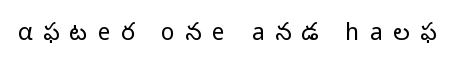
Q: Is the text bold? A: No.
Q: Is the text italic (slanted)? A: No, it is upright.
Q: Is the text underlined? A: No.
Q: Is the spacing between letters normal or unusually wide? A: Unusually wide.
